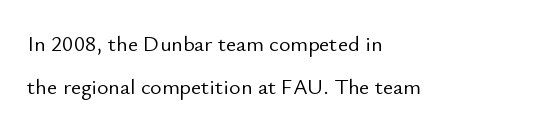
Q: Is the text bold? A: No.
Q: Is the text italic (slanted)? A: No, it is upright.
Q: Is the text underlined? A: No.
Q: How is the paragraph aligned? A: Left-aligned.
Q: Is the spacing between letters normal or unusually wide? A: Normal.
Q: Is the spacing between lines tight, normal or loose? A: Loose.
